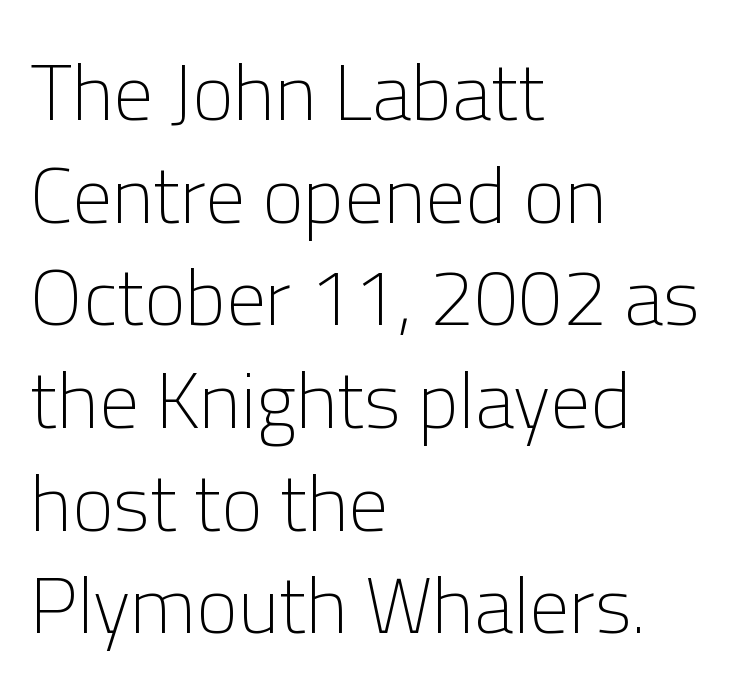
The image shows 79 px light sans-serif type, upright; set left-aligned, normal line spacing (1.3x), normal letter spacing, not underlined; low stroke contrast and a medium x-height.
